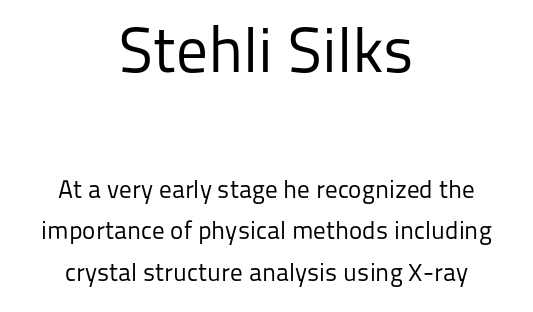
{"serif": "no", "italic": "no", "bold": "no", "weight": "regular", "width": "normal", "stroke_contrast": "low", "x_height": "medium", "monospaced": "no", "underline": "no", "align": "center", "line_spacing": "normal", "line_spacing_ratio": 1.66, "letter_spacing": "normal", "letter_spacing_em": 0.0, "larger_block": "first", "size_ratio": 2.52, "glyph_px": 63}
